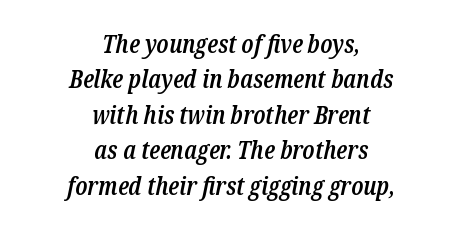
The image shows 25 px text type, italic (leaning right); set centered, normal line spacing (1.42x), normal letter spacing, not underlined.
